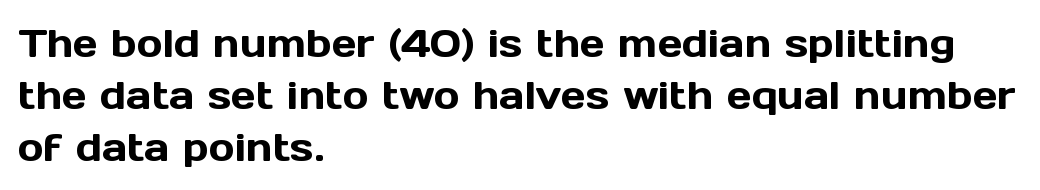
The rows are spaced the way most documents space them. Clear beneath every line of the passage. Varying glyph widths throughout — classic text-font behaviour. Horizontally, the lines are justified to the leading edge only. No extra tracking has been applied to these lines.
